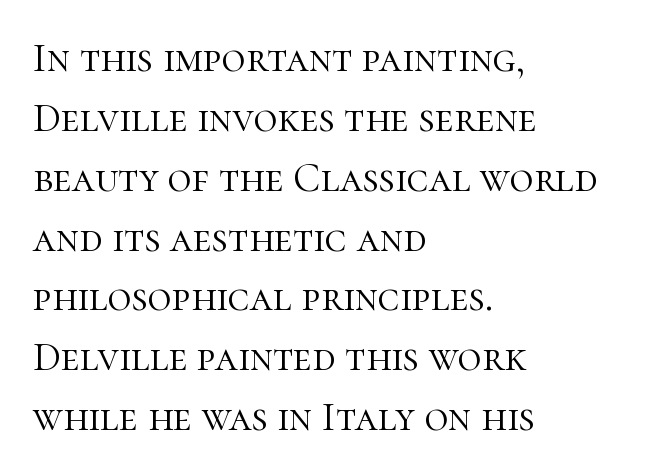
Q: Is the text bold? A: No.
Q: Is the text italic (slanted)? A: No, it is upright.
Q: Is the typeface a serif or a sans-serif typeface? A: Serif.
Q: Is the text underlined? A: No.
Q: How is the paragraph aligned? A: Left-aligned.
Q: Is the spacing between letters normal or unusually wide? A: Normal.
Q: Is the spacing between lines tight, normal or loose? A: Normal.
Q: Width (condensed, normal, or wide)? A: Normal.
Q: Stroke contrast? A: High.
Q: x-height? A: Medium.
Q: Monospaced? A: No.
